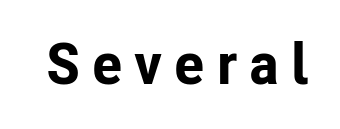
Weight check: bold — yes, fully. A roman cut, with each character standing at attention. Observe the absence of serifs on each vertical stroke in this sample. Varying glyph widths throughout — classic text-font behaviour. Clear beneath every line of the passage.
